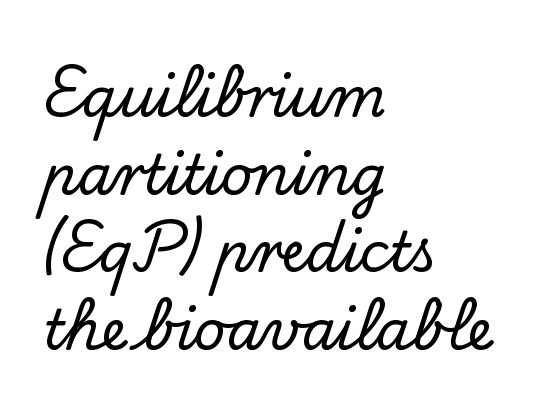
{"serif": "yes", "width": "normal", "stroke_contrast": "low", "x_height": "small", "monospaced": "no", "underline": "no", "align": "left", "line_spacing": "normal", "line_spacing_ratio": 1.41, "letter_spacing": "normal", "letter_spacing_em": 0.0, "glyph_px": 55}
